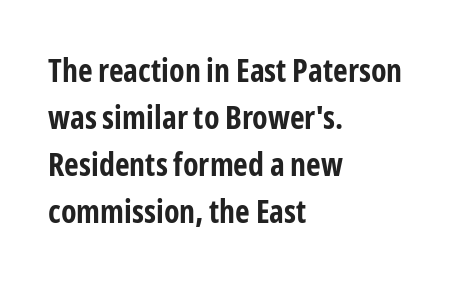
The image shows 32 px bold, condensed sans-serif type, upright; set left-aligned, normal line spacing (1.47x), normal letter spacing, not underlined; low stroke contrast and a medium x-height.
